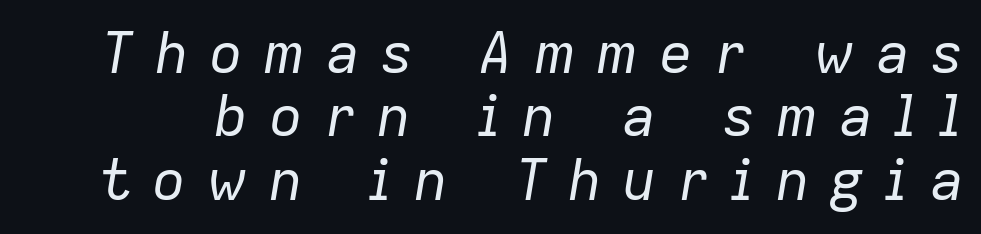
Q: Is the text bold? A: No.
Q: Is the text italic (slanted)? A: Yes, it leans right by about 9 degrees.
Q: Is the text underlined? A: No.
Q: Is the spacing between letters normal or unusually wide? A: Unusually wide.
Q: Is the spacing between lines tight, normal or loose? A: Tight.
Q: Width (condensed, normal, or wide)? A: Normal.
Q: Stroke contrast? A: Low.
Q: x-height? A: Medium.
Q: Monospaced? A: No.
